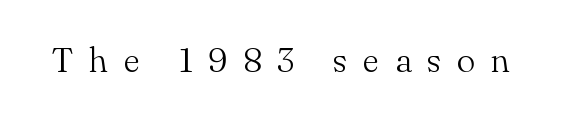
The image shows 35 px light serif type, upright; set unusually wide letter spacing (+0.45 em), not underlined; medium stroke contrast and a small x-height.
